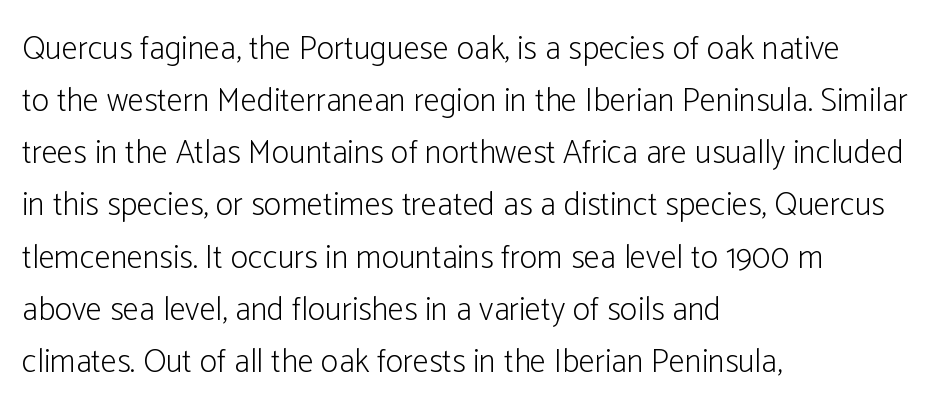
{"serif": "no", "italic": "no", "bold": "no", "weight": "light", "width": "condensed", "stroke_contrast": "low", "x_height": "medium", "monospaced": "no", "underline": "no", "align": "left", "line_spacing": "normal", "line_spacing_ratio": 1.58, "letter_spacing": "normal", "letter_spacing_em": 0.0, "glyph_px": 33}
